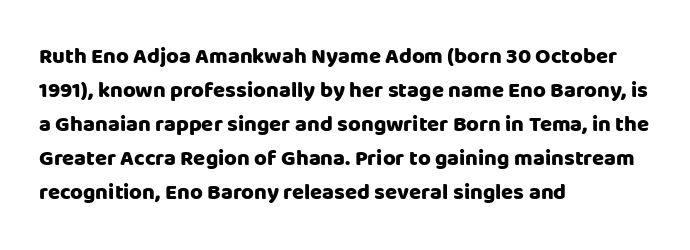
The image shows 22 px bold type, upright; set left-aligned, normal line spacing (1.55x), normal letter spacing, not underlined.
